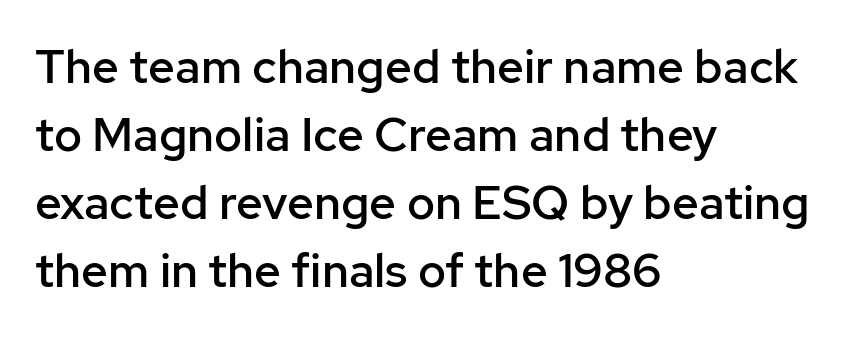
Q: Is the text bold? A: Semi-bold.
Q: Is the text italic (slanted)? A: No, it is upright.
Q: Is the typeface a serif or a sans-serif typeface? A: Sans-serif.
Q: Is the text underlined? A: No.
Q: How is the paragraph aligned? A: Left-aligned.
Q: Is the spacing between letters normal or unusually wide? A: Normal.
Q: Is the spacing between lines tight, normal or loose? A: Normal.
Q: Width (condensed, normal, or wide)? A: Normal.
Q: Stroke contrast? A: Low.
Q: x-height? A: Medium.
Q: Monospaced? A: No.
